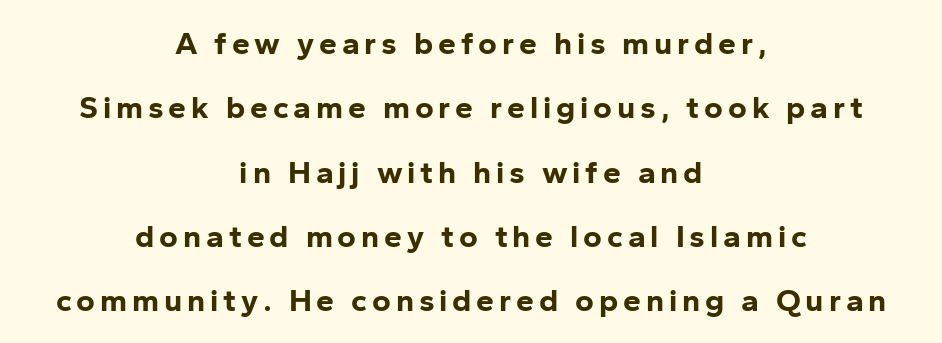
Horizontally, the lines are justified to the midpoint only. Anything drawn beneath the words? Only blank space. The rendering uses natural spacing where letterforms have individual widths. The typesetting leans heavy: a genuine bold. Widely set lines give the paragraph a tall, airy silhouette. A roman cut, with each character standing at attention.
